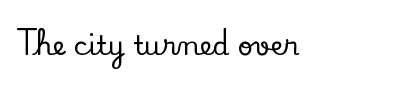
{"italic": "no", "underline": "no", "letter_spacing": "normal", "letter_spacing_em": 0.0, "glyph_px": 27}
